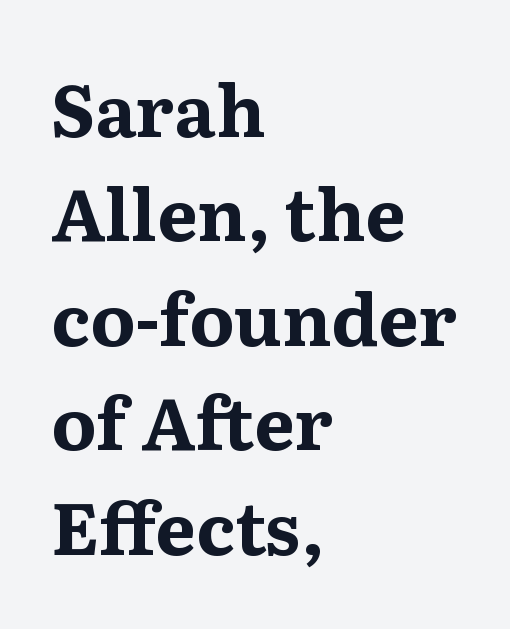
Q: Is the text bold? A: Yes.
Q: Is the text italic (slanted)? A: No, it is upright.
Q: Is the typeface a serif or a sans-serif typeface? A: Serif.
Q: Is the text underlined? A: No.
Q: How is the paragraph aligned? A: Left-aligned.
Q: Is the spacing between letters normal or unusually wide? A: Normal.
Q: Is the spacing between lines tight, normal or loose? A: Normal.
Q: Width (condensed, normal, or wide)? A: Normal.
Q: Stroke contrast? A: Medium.
Q: x-height? A: Medium.
Q: Monospaced? A: No.
